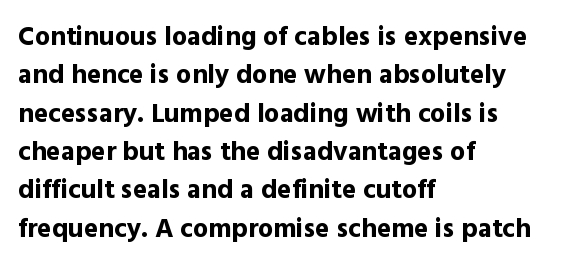
The image shows 27 px bold type, upright; set left-aligned, normal line spacing (1.42x), normal letter spacing, not underlined.
